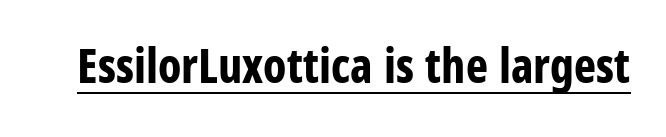
The typesetting leans heavy: a genuine bold. The letters advance in unequal steps, a hallmark of proportional type. Students, observe the line beneath the letters — that is underlining. The specimen reads as upright at a glance. Spacing between characters is what you'd get straight out of the box. Unlike a traditional serif, this face leaves its strokes unadorned.
